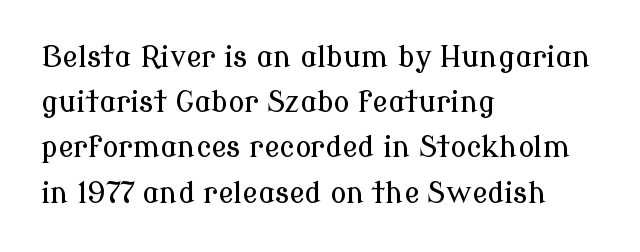
The image shows 29 px serif type, upright; set left-aligned, normal line spacing (1.56x), normal letter spacing, not underlined; low stroke contrast and a medium x-height.
